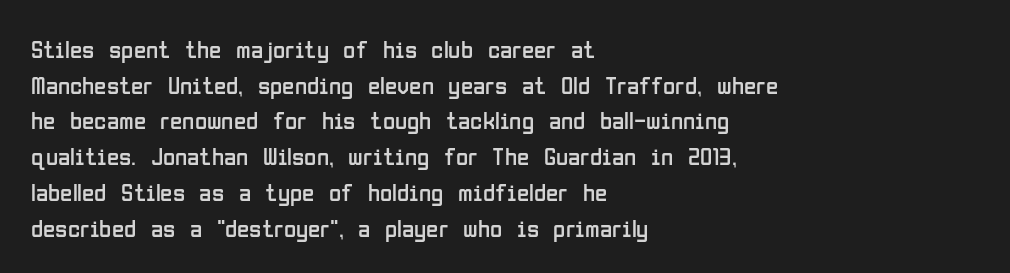
{"italic": "no", "bold": "no", "underline": "no", "align": "left", "line_spacing": "normal", "line_spacing_ratio": 1.43, "letter_spacing": "normal", "letter_spacing_em": 0.0, "glyph_px": 25}
